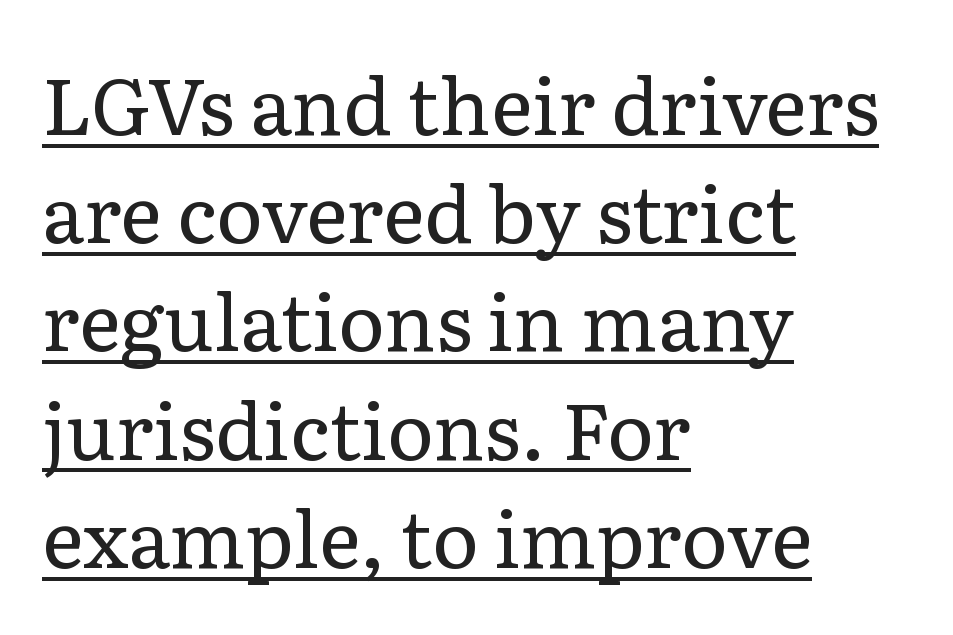
{"serif": "yes", "italic": "no", "bold": "no", "weight": "regular", "width": "normal", "stroke_contrast": "low", "x_height": "medium", "monospaced": "no", "underline": "yes", "align": "left", "line_spacing": "normal", "line_spacing_ratio": 1.37, "letter_spacing": "normal", "letter_spacing_em": 0.0, "glyph_px": 79}
